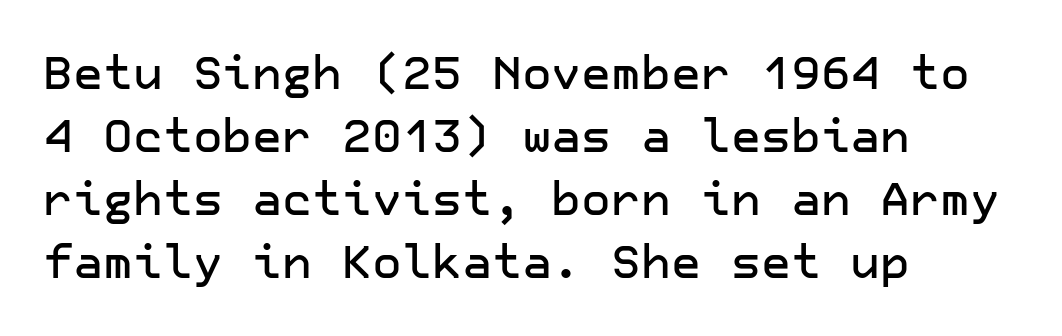
Q: Is the text italic (slanted)? A: No, it is upright.
Q: Is the typeface a serif or a sans-serif typeface? A: Sans-serif.
Q: Is the text underlined? A: No.
Q: How is the paragraph aligned? A: Left-aligned.
Q: Is the spacing between letters normal or unusually wide? A: Normal.
Q: Is the spacing between lines tight, normal or loose? A: Normal.
Q: Width (condensed, normal, or wide)? A: Normal.
Q: Stroke contrast? A: Low.
Q: x-height? A: Medium.
